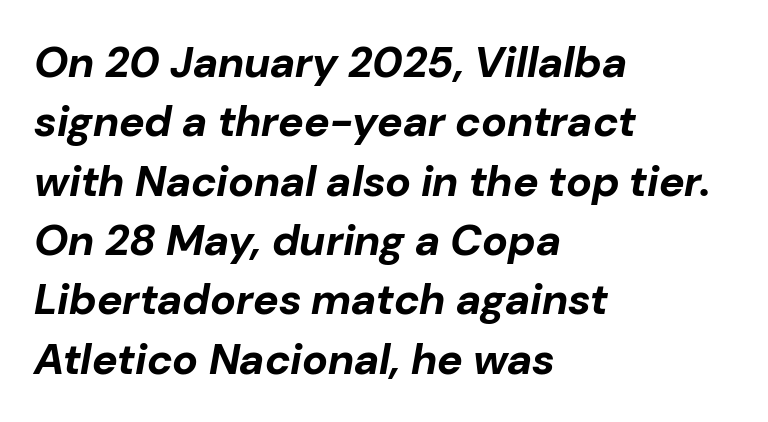
The image shows 43 px bold type, italic (leaning right); set left-aligned, normal line spacing (1.38x), normal letter spacing, not underlined; low stroke contrast and a medium x-height.
